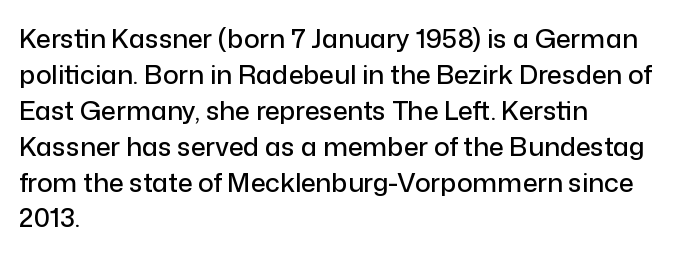
{"italic": "no", "underline": "no", "align": "left", "line_spacing": "normal", "line_spacing_ratio": 1.38, "letter_spacing": "normal", "letter_spacing_em": 0.0, "glyph_px": 26}
